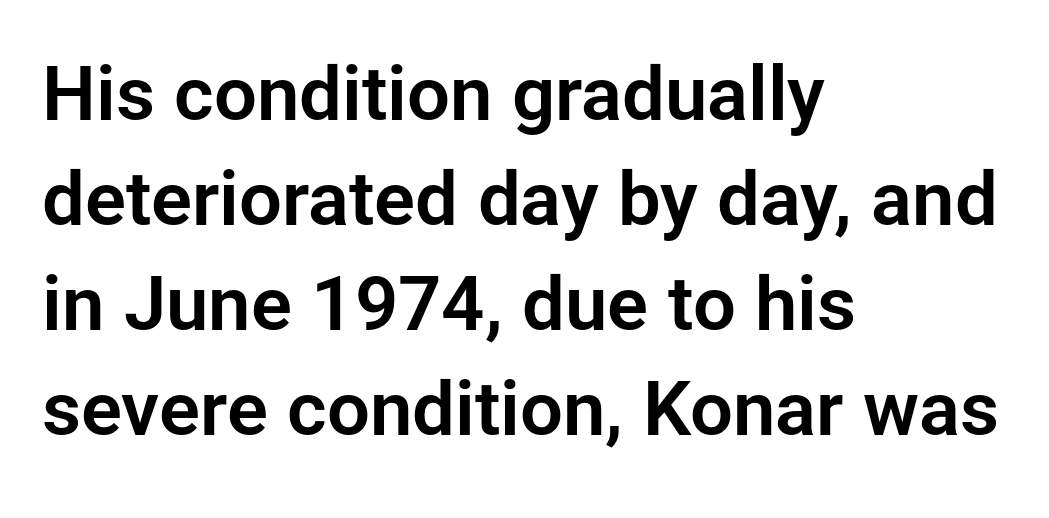
{"serif": "no", "italic": "no", "width": "normal", "stroke_contrast": "low", "x_height": "medium", "monospaced": "no", "underline": "no", "align": "left", "line_spacing": "normal", "line_spacing_ratio": 1.38, "letter_spacing": "normal", "letter_spacing_em": 0.0, "glyph_px": 76}
